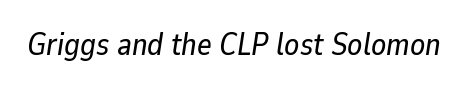
The image shows 31 px text type, italic (leaning right); set normal letter spacing, not underlined; low stroke contrast and a medium x-height.
